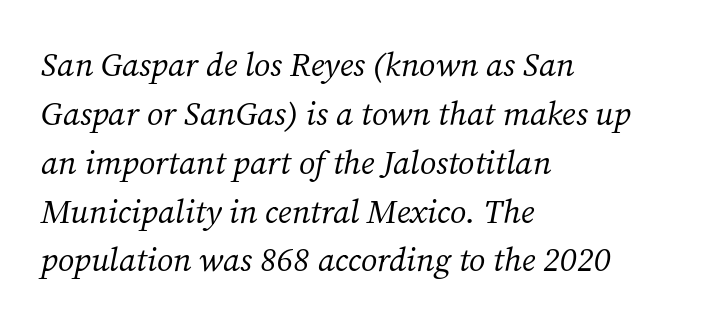
{"serif": "yes", "italic": "yes", "lean": "right", "slant_degrees": 12, "bold": "no", "weight": "regular", "width": "normal", "stroke_contrast": "medium", "x_height": "medium", "monospaced": "no", "underline": "no", "align": "left", "line_spacing": "normal", "line_spacing_ratio": 1.48, "letter_spacing": "normal", "letter_spacing_em": 0.0, "glyph_px": 33}
